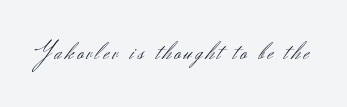
{"bold": "no", "underline": "no", "glyph_px": 24}
